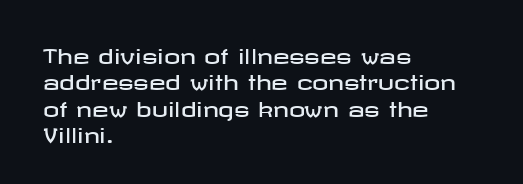
{"italic": "no", "underline": "no", "align": "left", "line_spacing": "normal", "line_spacing_ratio": 1.32, "letter_spacing": "normal", "letter_spacing_em": 0.0, "glyph_px": 20}
